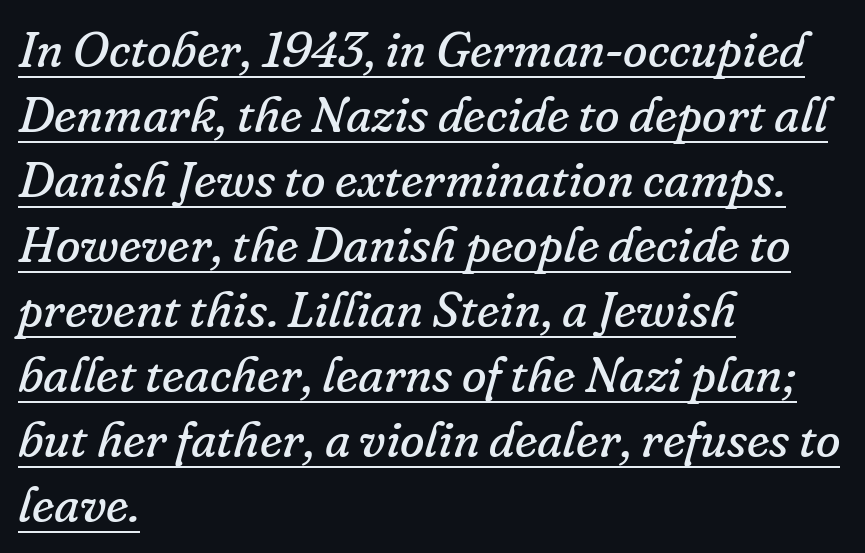
The image shows 50 px regular-weight serif type, italic (leaning right); set left-aligned, normal line spacing (1.3x), normal letter spacing, underlined; low stroke contrast and a small x-height.
